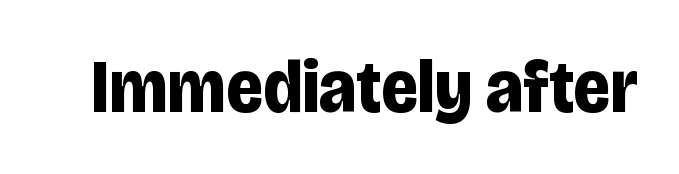
Caption: standard tracking, unaltered. Plenty of ink on the page — the face is bold. When letters stand straight like this, we call the style roman or upright. Font category for this specimen: sans-serif.
